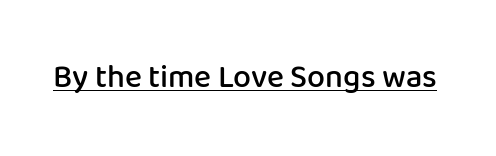
The string is rendered with underlining switched on. Grotesque or geometric, the face here clearly has no serifs. The letters sit at their default tracking, neither squeezed nor spread. This sample has the flowing, uneven cadence of proportional lettering. Nope, not italic — everything's standing straight. Caption: semibold face, moderately heavy strokes.
